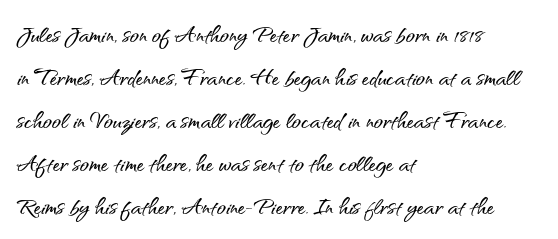
Casual observation: everything's shoved over to the left. Here the designer chose a conventional face with non-uniform glyph widths. Students, note that the glyphs here touch the page at normal intervals.
